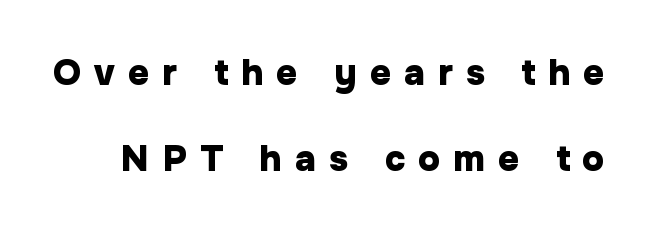
Q: Is the text bold? A: Yes.
Q: Is the text italic (slanted)? A: No, it is upright.
Q: Is the typeface a serif or a sans-serif typeface? A: Sans-serif.
Q: Is the text underlined? A: No.
Q: Is the spacing between letters normal or unusually wide? A: Unusually wide.
Q: Is the spacing between lines tight, normal or loose? A: Loose.
Q: Width (condensed, normal, or wide)? A: Normal.
Q: Stroke contrast? A: Low.
Q: x-height? A: Medium.
Q: Monospaced? A: No.
